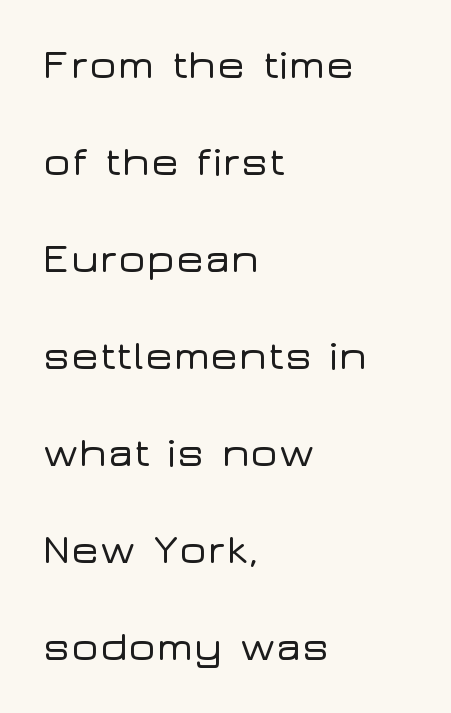
Q: Is the text italic (slanted)? A: No, it is upright.
Q: Is the typeface a serif or a sans-serif typeface? A: Sans-serif.
Q: Is the text underlined? A: No.
Q: How is the paragraph aligned? A: Left-aligned.
Q: Is the spacing between letters normal or unusually wide? A: Normal.
Q: Is the spacing between lines tight, normal or loose? A: Loose.
Q: Width (condensed, normal, or wide)? A: Wide.
Q: Stroke contrast? A: Low.
Q: x-height? A: Medium.
Q: Monospaced? A: No.
